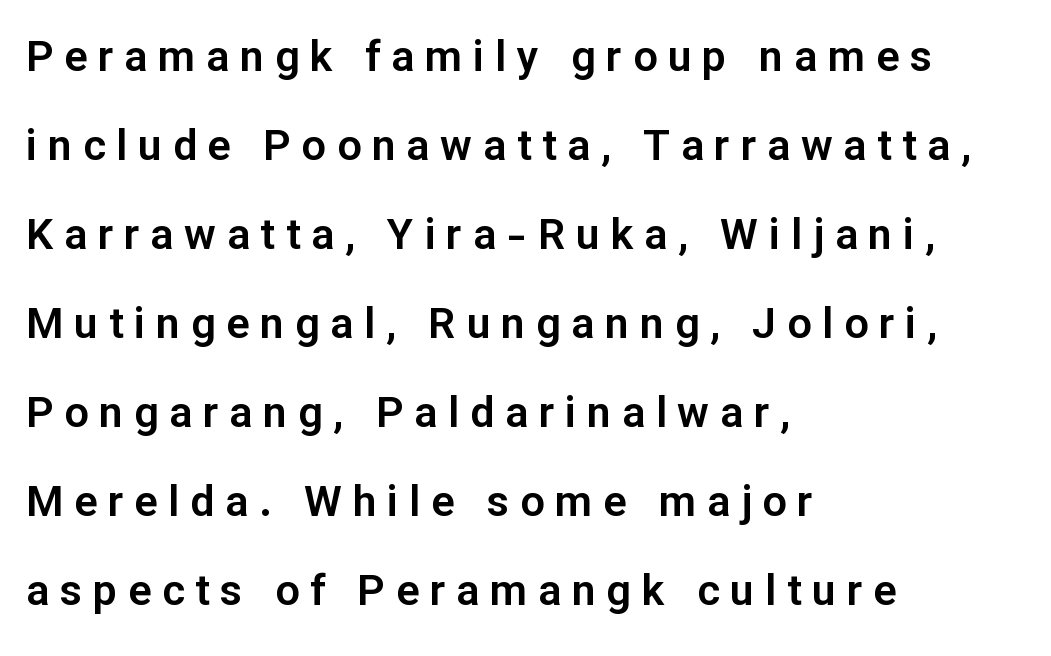
The letters stand straight up with perfectly vertical stems. These lines are rendered in a variable-pitch font. Regarding leading, the lines here are spaced well apart. Stroke terminals: plain, sans-serif.
